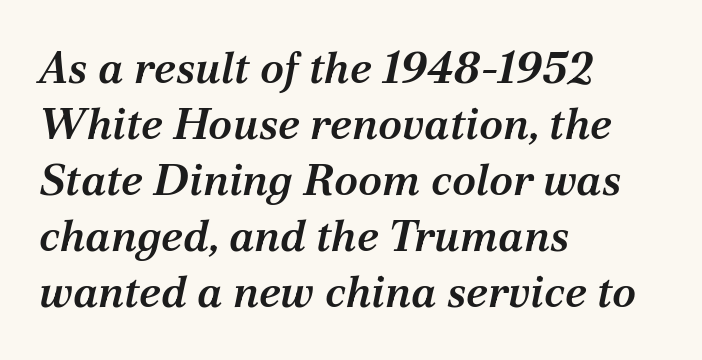
{"serif": "yes", "italic": "yes", "lean": "right", "slant_degrees": 12, "bold": "semi", "weight": "semibold", "width": "normal", "stroke_contrast": "medium", "x_height": "medium", "monospaced": "no", "underline": "no", "align": "left", "line_spacing": "normal", "line_spacing_ratio": 1.27, "letter_spacing": "normal", "letter_spacing_em": 0.0, "glyph_px": 44}
